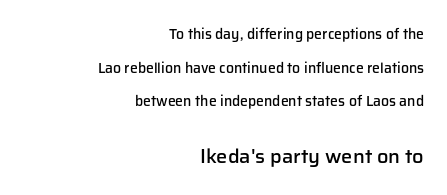
Q: Is the text bold? A: Semi-bold.
Q: Is the text italic (slanted)? A: No, it is upright.
Q: Is the text underlined? A: No.
Q: How is the paragraph aligned? A: Right-aligned.
Q: Is the spacing between letters normal or unusually wide? A: Normal.
Q: Is the spacing between lines tight, normal or loose? A: Loose.
Q: Which block of text is set in a larger size, the first (top) or the second (bottom)? A: The second (bottom) one.
